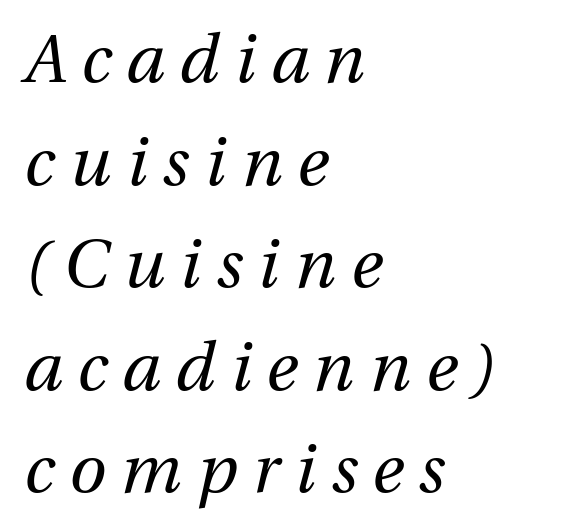
Q: Is the text bold? A: No.
Q: Is the text italic (slanted)? A: Yes, it leans right by about 12 degrees.
Q: Is the text underlined? A: No.
Q: How is the paragraph aligned? A: Left-aligned.
Q: Is the spacing between letters normal or unusually wide? A: Unusually wide.
Q: Is the spacing between lines tight, normal or loose? A: Normal.
Q: Width (condensed, normal, or wide)? A: Normal.
Q: Stroke contrast? A: Medium.
Q: x-height? A: Medium.
Q: Monospaced? A: No.
